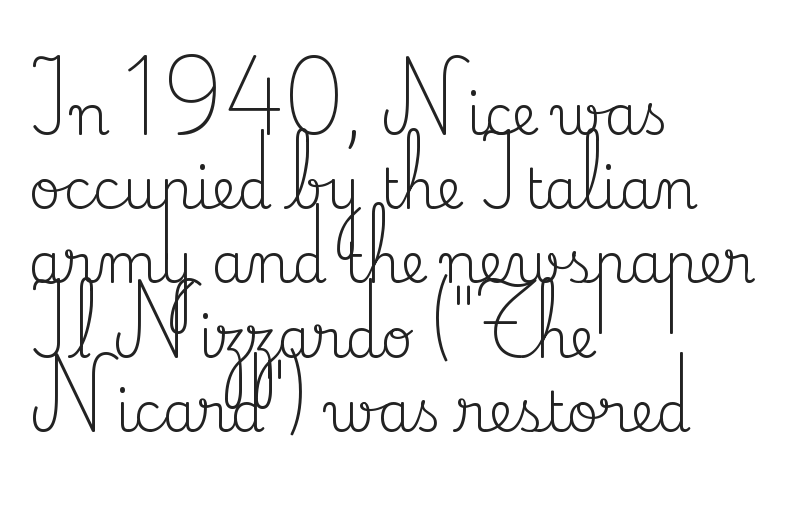
Ordinary non-slanted type is in use. Think standard paragraph weight, or any step lighter than that. The block of text has a typical density, with ordinary space between rows. Short note: letters normally spaced. Yep, those are serifs on the letters.
